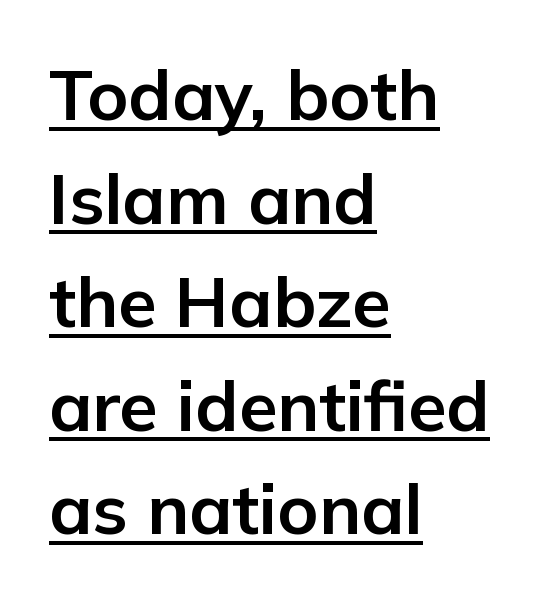
How would I describe the line gaps? Plain and ordinary. The letters carry no serifs — their stems end cleanly without finishing strokes. Every letter is thick-stroked: bold, no question. This sample is left-justified, so line endings fall wherever the words run out. The lettering stays uniformly vertical, giving the passage a roman look.
